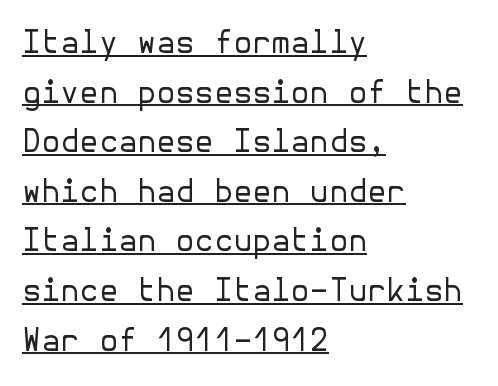
The passage shown stacks its lines at a standard gap. Counters stay open thanks to moderate or lighter strokes. A baseline rule has been typeset under these characters. Between one letter and the next there's only the usual sliver of space.
